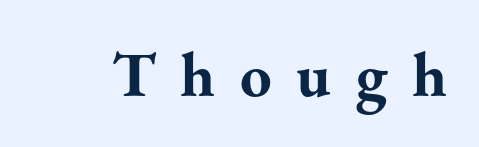
{"serif": "yes", "italic": "no", "bold": "yes", "weight": "bold", "width": "normal", "stroke_contrast": "medium", "x_height": "small", "monospaced": "no", "underline": "no", "letter_spacing": "wide", "letter_spacing_em": 0.39, "glyph_px": 63}
